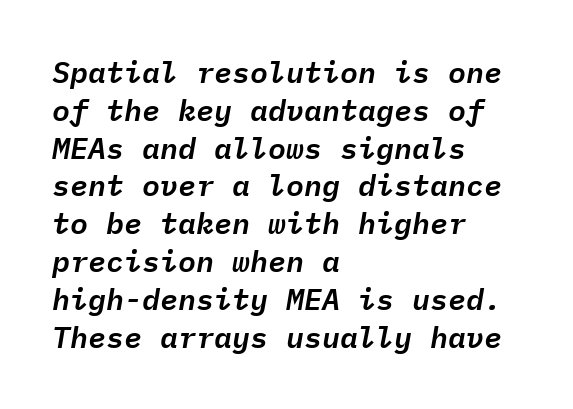
{"italic": "yes", "lean": "right", "slant_degrees": 9, "width": "normal", "stroke_contrast": "low", "x_height": "medium", "monospaced": "yes", "underline": "no", "align": "left", "line_spacing": "normal", "line_spacing_ratio": 1.26, "letter_spacing": "normal", "letter_spacing_em": 0.0, "glyph_px": 30}
